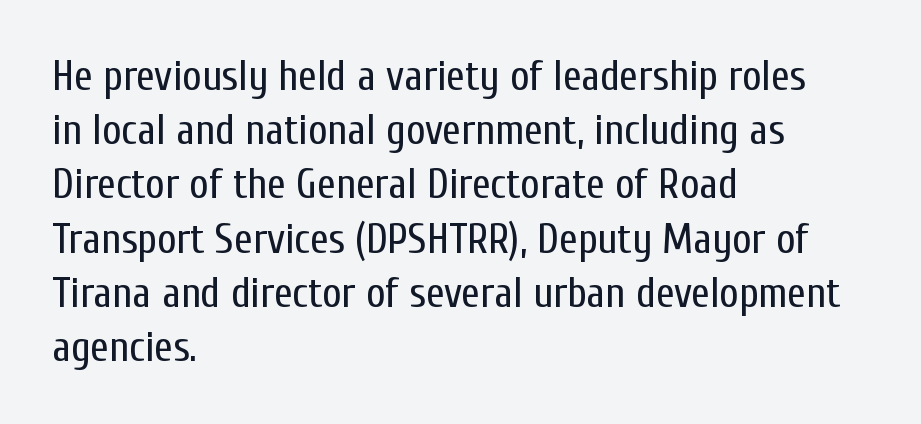
The image shows 42 px regular-weight, condensed sans-serif type, upright; set left-aligned, normal line spacing (1.29x), normal letter spacing, not underlined; low stroke contrast and a medium x-height.
